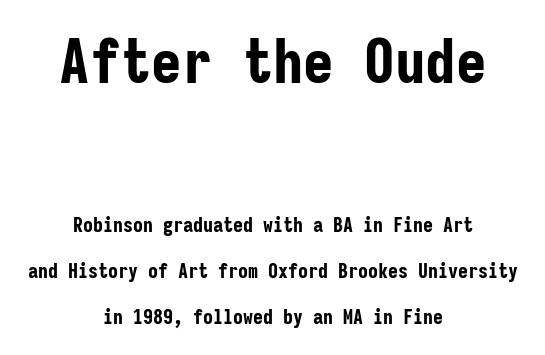
Q: Is the text bold? A: Yes.
Q: Is the text italic (slanted)? A: No, it is upright.
Q: Is the typeface a serif or a sans-serif typeface? A: Sans-serif.
Q: Is the text underlined? A: No.
Q: How is the paragraph aligned? A: Centered.
Q: Is the spacing between letters normal or unusually wide? A: Normal.
Q: Is the spacing between lines tight, normal or loose? A: Loose.
Q: Which block of text is set in a larger size, the first (top) or the second (bottom)? A: The first (top) one.
Q: Width (condensed, normal, or wide)? A: Condensed.
Q: Stroke contrast? A: Low.
Q: x-height? A: Medium.
Q: Monospaced? A: Yes.
